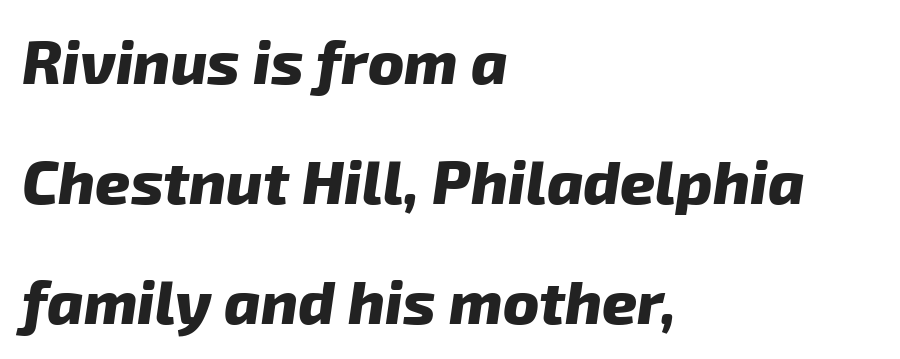
The font is running at its bold setting. Examine the stroke ends and you'll find no serifs. Short and long lines alike share a common starting point at left. Compared with typical body copy, the letter spacing here is the same.
